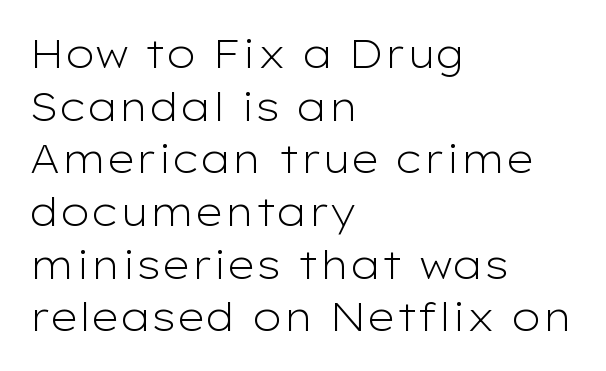
Weight: regular or lighter. The typesetter chose a ragged-right arrangement here. What stands out about the letter spacing? Nothing — it is the standard amount. The designer left line spacing at the default.
